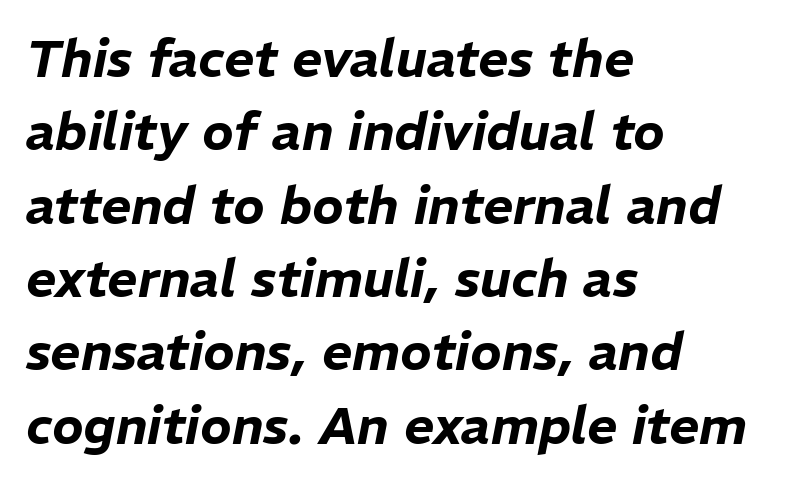
{"italic": "yes", "lean": "right", "slant_degrees": 11, "width": "normal", "stroke_contrast": "low", "x_height": "medium", "monospaced": "no", "underline": "no", "align": "left", "line_spacing": "normal", "line_spacing_ratio": 1.41, "letter_spacing": "normal", "letter_spacing_em": 0.0, "glyph_px": 52}
